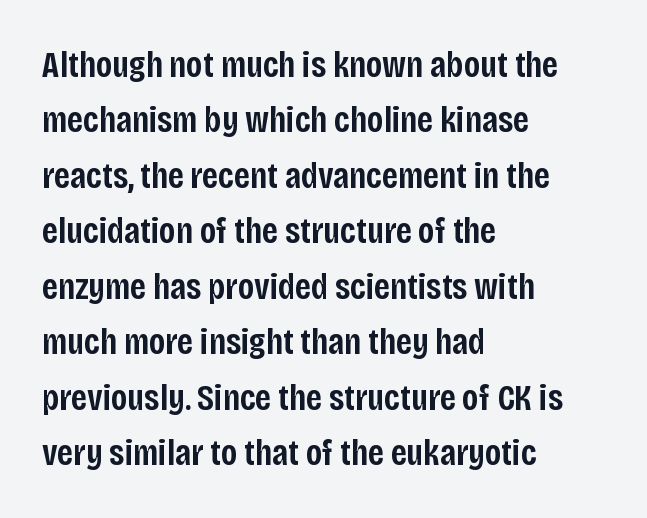
{"serif": "no", "italic": "no", "bold": "semi", "weight": "semibold", "width": "condensed", "stroke_contrast": "low", "x_height": "large", "monospaced": "no", "underline": "no", "align": "left", "line_spacing": "normal", "line_spacing_ratio": 1.5, "letter_spacing": "normal", "letter_spacing_em": 0.0, "glyph_px": 37}
